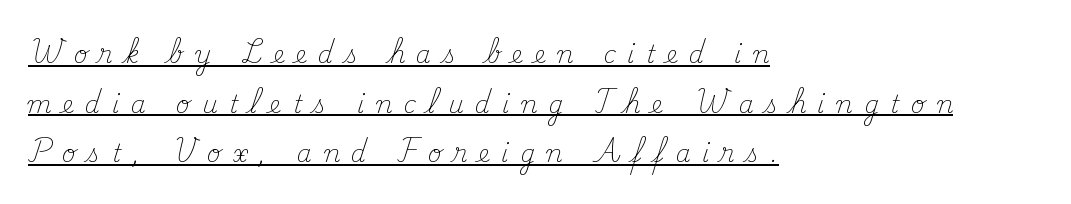
Q: Is the text bold? A: No.
Q: Is the text italic (slanted)? A: Yes.
Q: Is the text underlined? A: Yes.
Q: How is the paragraph aligned? A: Left-aligned.
Q: Is the spacing between letters normal or unusually wide? A: Unusually wide.
Q: Is the spacing between lines tight, normal or loose? A: Loose.
